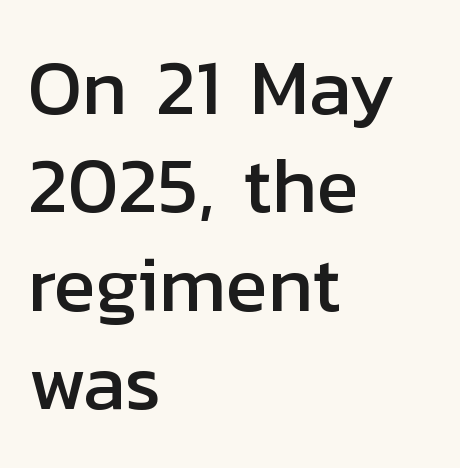
{"serif": "no", "italic": "no", "width": "normal", "stroke_contrast": "low", "x_height": "medium", "monospaced": "no", "underline": "no", "align": "left", "line_spacing": "normal", "line_spacing_ratio": 1.26, "letter_spacing": "normal", "letter_spacing_em": 0.0, "glyph_px": 78}
